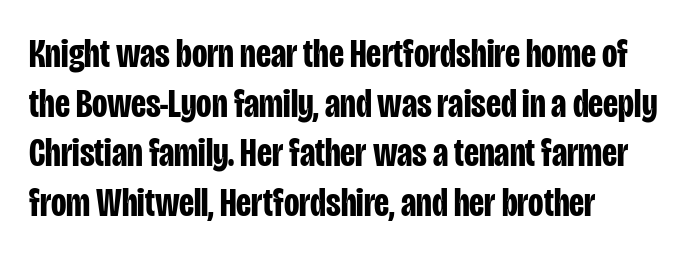
Style check: upright. The face used here is proportionally spaced, like ordinary book or web type. Default kerning and tracking; the words read as compact shapes. Every letter is thick-stroked: bold, no question. Is the block centered? No — it sits flush against the left margin.
